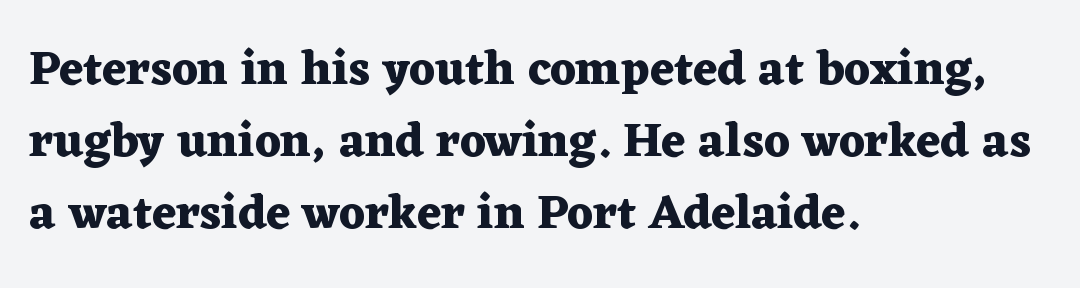
Q: Is the text bold? A: Yes.
Q: Is the text italic (slanted)? A: No, it is upright.
Q: Is the typeface a serif or a sans-serif typeface? A: Serif.
Q: Is the text underlined? A: No.
Q: How is the paragraph aligned? A: Left-aligned.
Q: Is the spacing between letters normal or unusually wide? A: Normal.
Q: Is the spacing between lines tight, normal or loose? A: Normal.
Q: Width (condensed, normal, or wide)? A: Wide.
Q: Stroke contrast? A: Medium.
Q: x-height? A: Medium.
Q: Monospaced? A: No.
